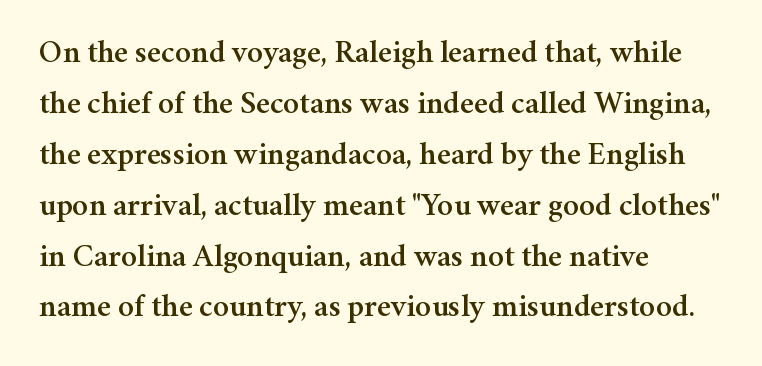
{"serif": "yes", "italic": "no", "width": "normal", "stroke_contrast": "medium", "x_height": "medium", "monospaced": "no", "underline": "no", "align": "left", "line_spacing": "normal", "line_spacing_ratio": 1.59, "letter_spacing": "normal", "letter_spacing_em": 0.0, "glyph_px": 32}
